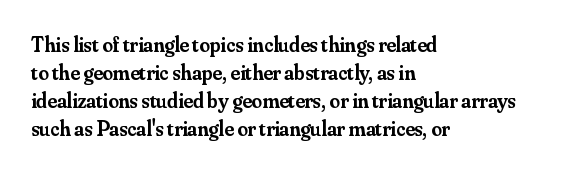
Q: Is the text bold? A: Semi-bold.
Q: Is the text italic (slanted)? A: No, it is upright.
Q: Is the text underlined? A: No.
Q: How is the paragraph aligned? A: Left-aligned.
Q: Is the spacing between letters normal or unusually wide? A: Normal.
Q: Is the spacing between lines tight, normal or loose? A: Normal.
